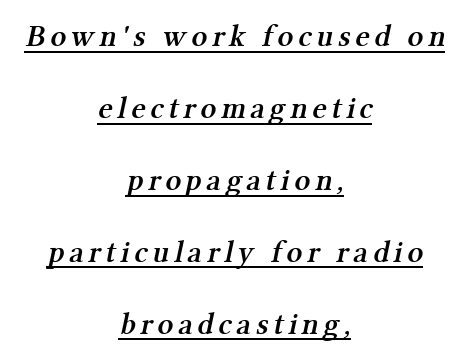
The image shows 31 px semibold serif type; set centered, loose line spacing (2.32x), underlined; medium stroke contrast and a medium x-height.
